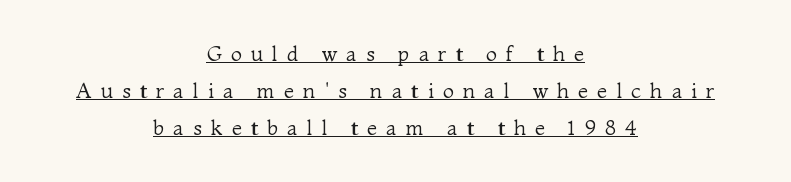
The image shows 21 px text type, upright; set centered, line spacing 1.77x, unusually wide letter spacing (+0.43 em), underlined.
